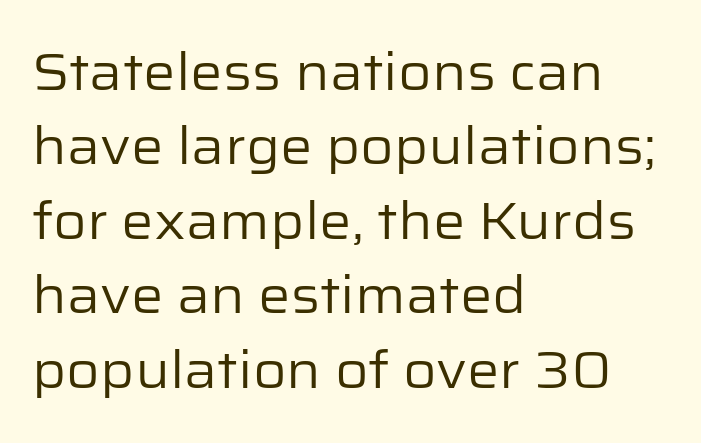
{"serif": "no", "italic": "no", "bold": "no", "weight": "regular", "width": "normal", "stroke_contrast": "low", "x_height": "medium", "monospaced": "no", "underline": "no", "align": "left", "line_spacing": "normal", "line_spacing_ratio": 1.46, "letter_spacing": "normal", "letter_spacing_em": 0.0, "glyph_px": 51}
